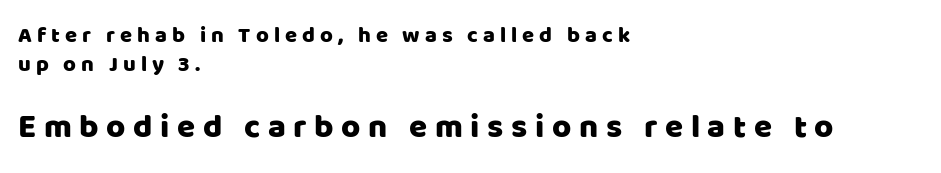
{"serif": "no", "italic": "no", "width": "normal", "stroke_contrast": "low", "x_height": "large", "monospaced": "no", "underline": "no", "align": "left", "line_spacing": "normal", "line_spacing_ratio": 1.3, "letter_spacing": "wide", "letter_spacing_em": 0.23, "larger_block": "second", "size_ratio": 1.5, "glyph_px": 33}
